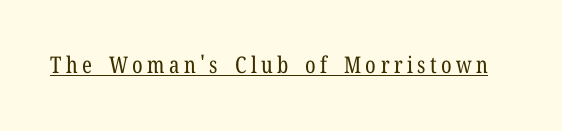
The image shows 23 px text type, upright; set underlined.
